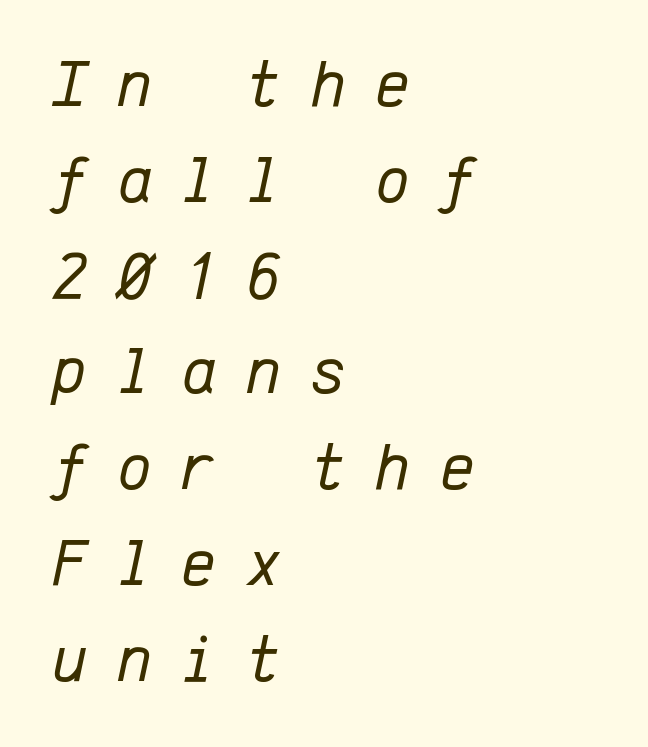
Q: Is the text bold? A: No.
Q: Is the text italic (slanted)? A: Yes, it leans right by about 12 degrees.
Q: Is the text underlined? A: No.
Q: How is the paragraph aligned? A: Left-aligned.
Q: Is the spacing between letters normal or unusually wide? A: Unusually wide.
Q: Is the spacing between lines tight, normal or loose? A: Normal.
Q: Width (condensed, normal, or wide)? A: Normal.
Q: Stroke contrast? A: Low.
Q: x-height? A: Medium.
Q: Monospaced? A: Yes.
